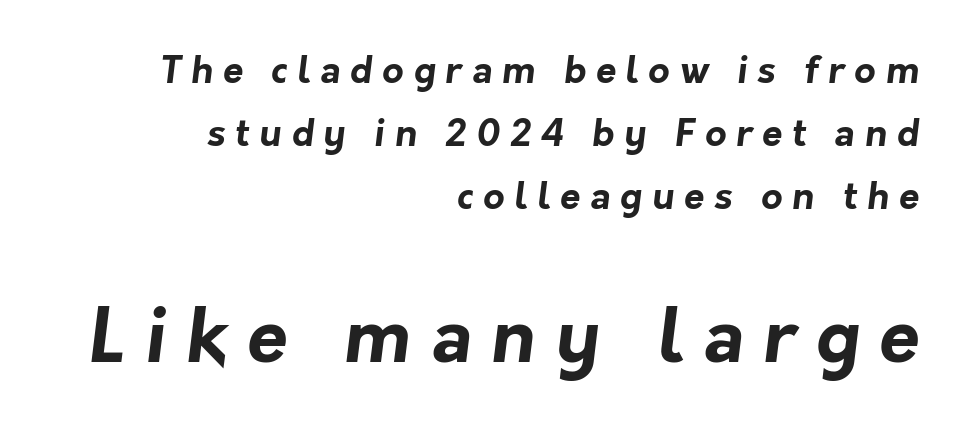
The image shows 74 px bold sans-serif type; set right-aligned, normal line spacing (1.7x), unusually wide letter spacing (+0.26 em), not underlined; the second (bottom) block is 2.0x larger; low stroke contrast and a medium x-height.
